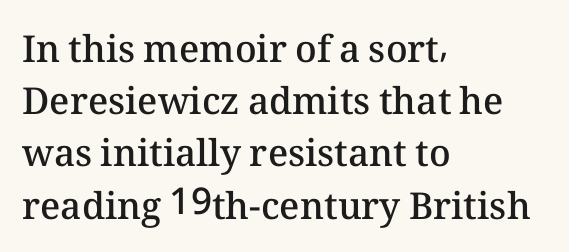
The image shows 37 px semibold type, upright; set left-aligned, normal line spacing (1.41x), normal letter spacing, not underlined; medium stroke contrast and a medium x-height.
